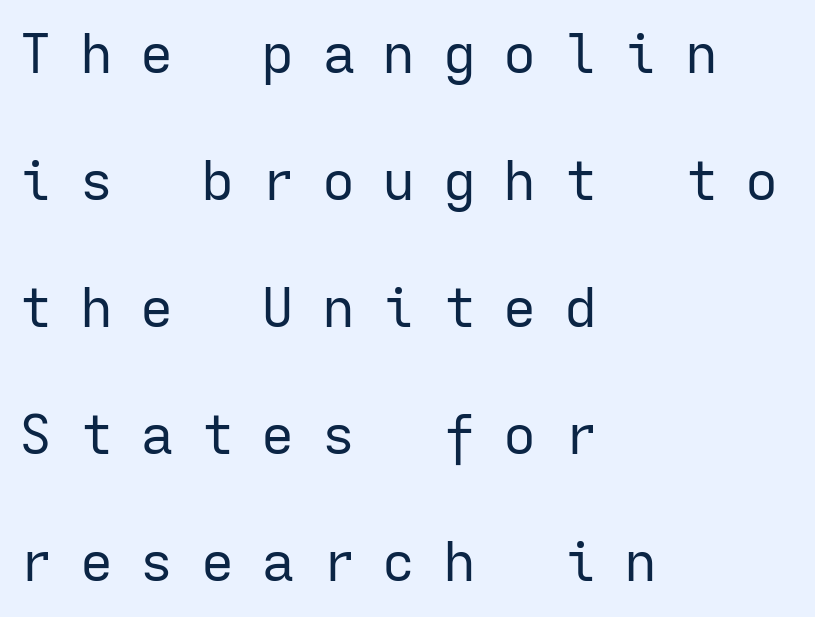
The image shows 55 px regular-weight sans-serif type, upright, monospaced; set left-aligned, loose line spacing (2.31x), unusually wide letter spacing (+0.5 em), not underlined; low stroke contrast and a medium x-height.
